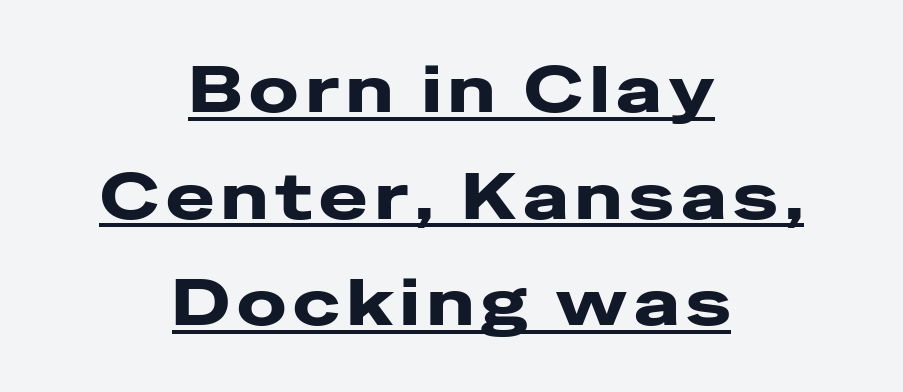
Whoever set this chose a conventional vertical rhythm. Caption: multi-line text, centered on the measure. A rule runs beneath these lines of type. A sans-serif font was chosen for this passage.
